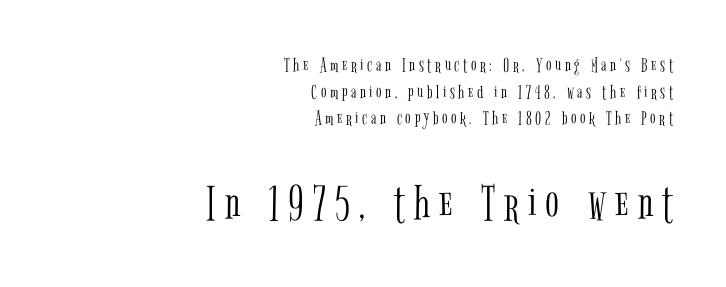
{"serif": "yes", "italic": "no", "bold": "no", "weight": "light", "width": "condensed", "stroke_contrast": "low", "x_height": "medium", "monospaced": "no", "underline": "no", "align": "right", "line_spacing": "normal", "line_spacing_ratio": 1.33, "larger_block": "second", "size_ratio": 2.55, "glyph_px": 51}
